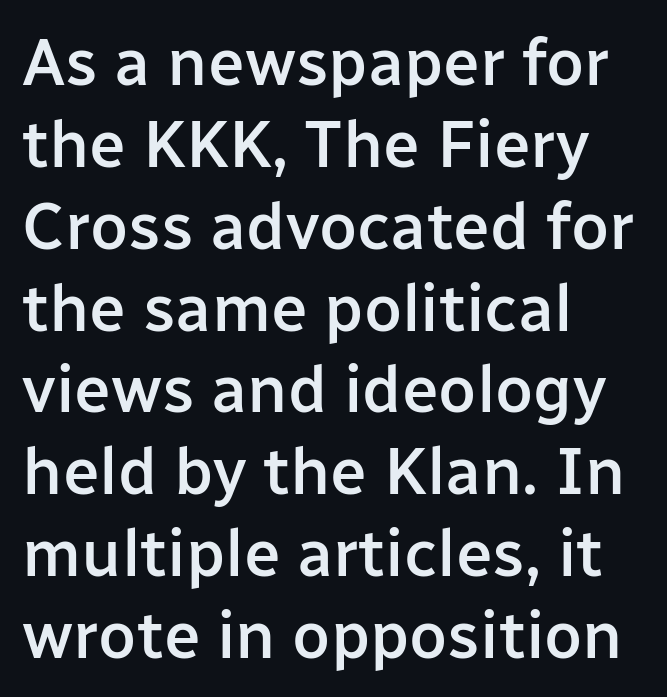
Q: Is the text bold? A: Semi-bold.
Q: Is the text italic (slanted)? A: No, it is upright.
Q: Is the typeface a serif or a sans-serif typeface? A: Sans-serif.
Q: Is the text underlined? A: No.
Q: How is the paragraph aligned? A: Left-aligned.
Q: Is the spacing between letters normal or unusually wide? A: Normal.
Q: Width (condensed, normal, or wide)? A: Normal.
Q: Stroke contrast? A: Low.
Q: x-height? A: Medium.
Q: Monospaced? A: No.
